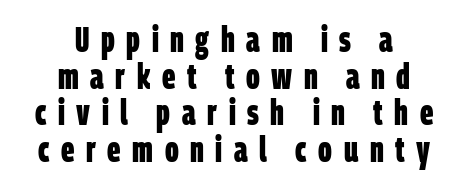
The image shows 35 px bold, condensed sans-serif type; set centered, tight line spacing (1.05x), unusually wide letter spacing (+0.33 em), not underlined; low stroke contrast and a large x-height.
